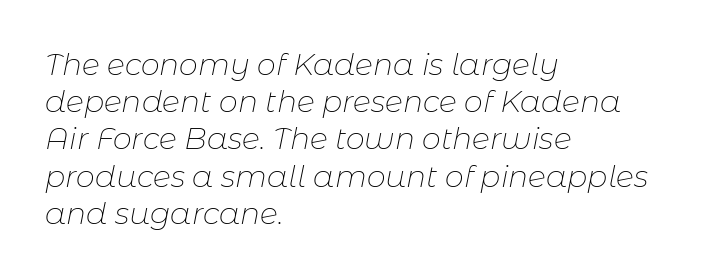
Heaviness? Minimal to ordinary, like unemphasized prose. The lettering tilts uniformly, giving the passage an italic look. Here the designer chose a conventional face with non-uniform glyph widths. Observe the ordinary spacing: letters are neighbours, not strangers. The passage shown is not underscored anywhere. Every row of glyphs begins at an identical x-position on the left.
